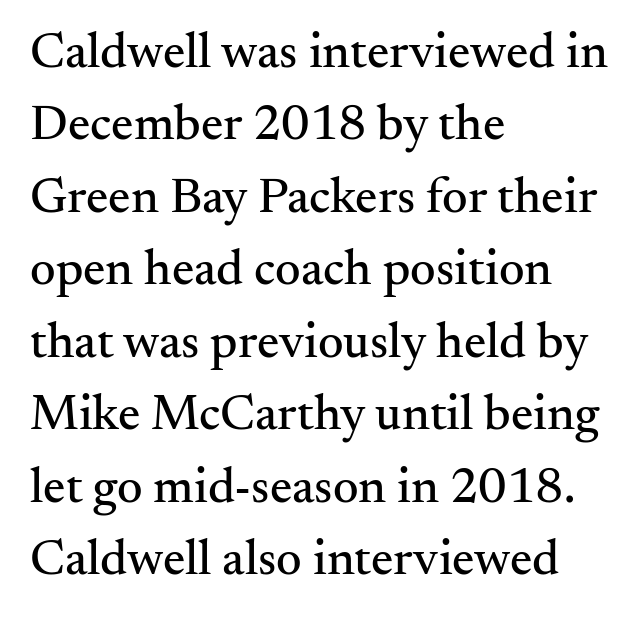
{"serif": "yes", "italic": "no", "width": "normal", "stroke_contrast": "medium", "x_height": "small", "monospaced": "no", "underline": "no", "align": "left", "line_spacing": "normal", "line_spacing_ratio": 1.45, "letter_spacing": "normal", "letter_spacing_em": 0.0, "glyph_px": 50}
